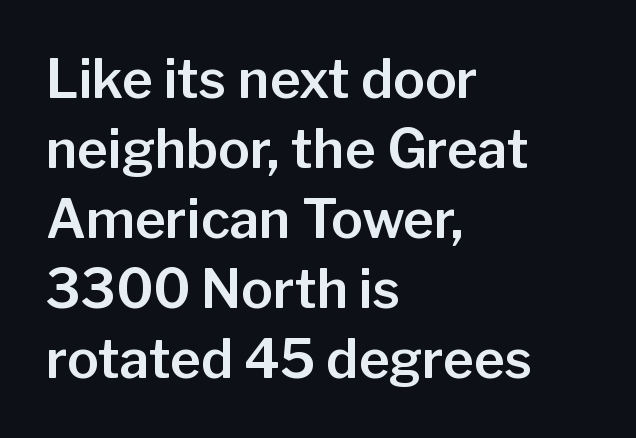
{"serif": "no", "italic": "no", "width": "normal", "stroke_contrast": "low", "x_height": "medium", "monospaced": "no", "underline": "no", "align": "left", "line_spacing": "normal", "line_spacing_ratio": 1.32, "letter_spacing": "normal", "letter_spacing_em": 0.0, "glyph_px": 53}
